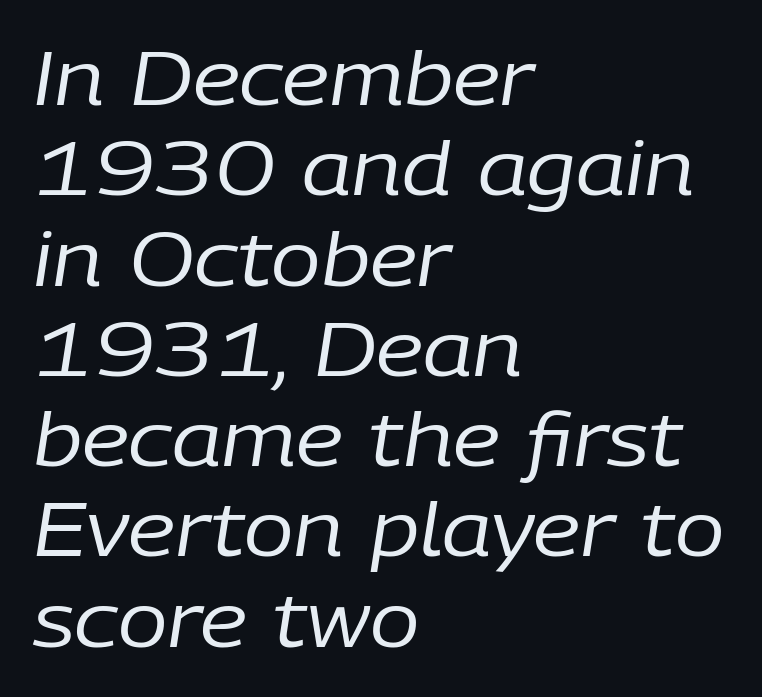
{"italic": "yes", "lean": "right", "slant_degrees": 9, "bold": "no", "weight": "regular", "width": "normal", "stroke_contrast": "low", "x_height": "medium", "monospaced": "no", "underline": "no", "align": "left", "line_spacing_ratio": 1.22, "letter_spacing": "normal", "letter_spacing_em": 0.0, "glyph_px": 74}
